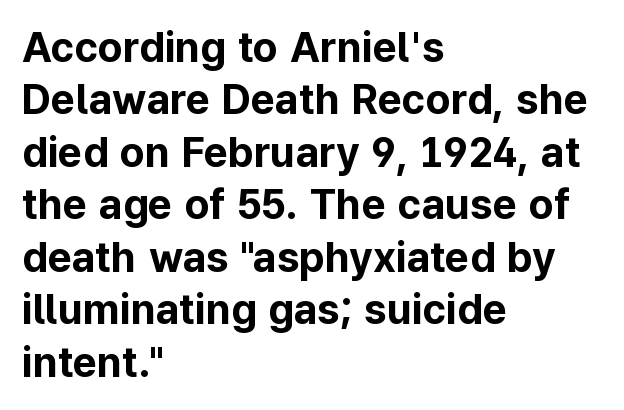
Q: Is the text bold? A: Yes.
Q: Is the text italic (slanted)? A: No, it is upright.
Q: Is the typeface a serif or a sans-serif typeface? A: Sans-serif.
Q: Is the text underlined? A: No.
Q: How is the paragraph aligned? A: Left-aligned.
Q: Is the spacing between letters normal or unusually wide? A: Normal.
Q: Is the spacing between lines tight, normal or loose? A: Normal.
Q: Width (condensed, normal, or wide)? A: Normal.
Q: Stroke contrast? A: Low.
Q: x-height? A: Medium.
Q: Monospaced? A: No.
